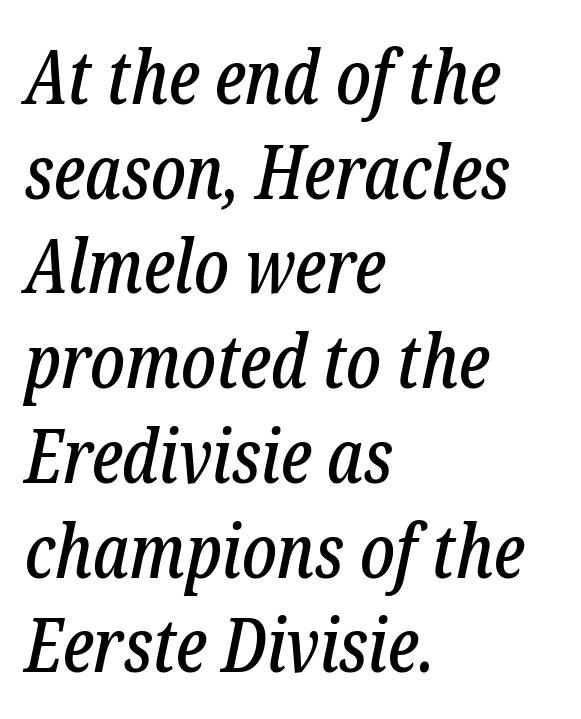
Q: Is the text italic (slanted)? A: Yes, it leans right by about 12 degrees.
Q: Is the typeface a serif or a sans-serif typeface? A: Serif.
Q: Is the text underlined? A: No.
Q: How is the paragraph aligned? A: Left-aligned.
Q: Is the spacing between letters normal or unusually wide? A: Normal.
Q: Is the spacing between lines tight, normal or loose? A: Normal.
Q: Width (condensed, normal, or wide)? A: Condensed.
Q: Stroke contrast? A: Low.
Q: x-height? A: Medium.
Q: Monospaced? A: No.
